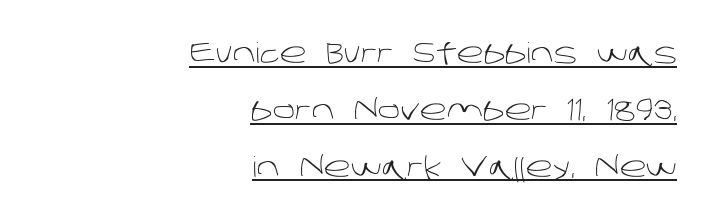
Q: Is the text bold? A: No.
Q: Is the typeface a serif or a sans-serif typeface? A: Sans-serif.
Q: Is the text underlined? A: Yes.
Q: How is the paragraph aligned? A: Right-aligned.
Q: Is the spacing between letters normal or unusually wide? A: Normal.
Q: Is the spacing between lines tight, normal or loose? A: Loose.
Q: Width (condensed, normal, or wide)? A: Normal.
Q: Stroke contrast? A: Low.
Q: x-height? A: Large.
Q: Monospaced? A: No.
